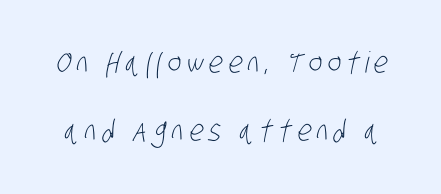
The image shows 29 px light, condensed sans-serif type; set loose line spacing (2.34x), not underlined; low stroke contrast and a large x-height.
